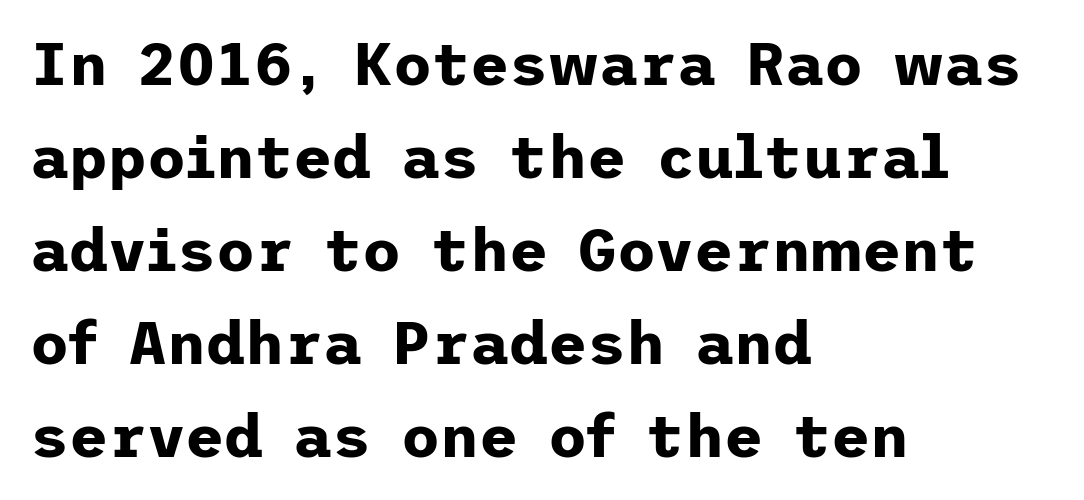
Q: Is the text bold? A: Yes.
Q: Is the text italic (slanted)? A: No, it is upright.
Q: Is the typeface a serif or a sans-serif typeface? A: Sans-serif.
Q: Is the text underlined? A: No.
Q: How is the paragraph aligned? A: Left-aligned.
Q: Is the spacing between letters normal or unusually wide? A: Normal.
Q: Is the spacing between lines tight, normal or loose? A: Normal.
Q: Width (condensed, normal, or wide)? A: Normal.
Q: Stroke contrast? A: Low.
Q: x-height? A: Medium.
